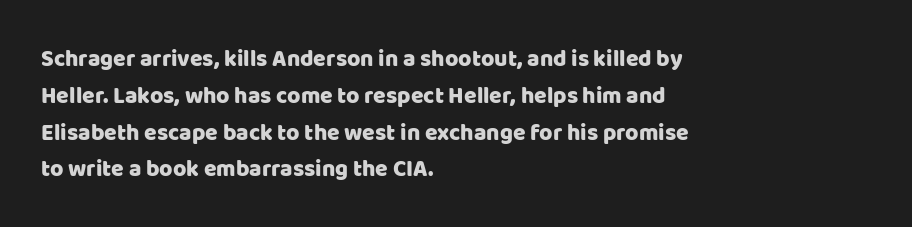
The image shows 23 px text type, upright; set left-aligned, normal line spacing (1.6x), normal letter spacing, not underlined.
